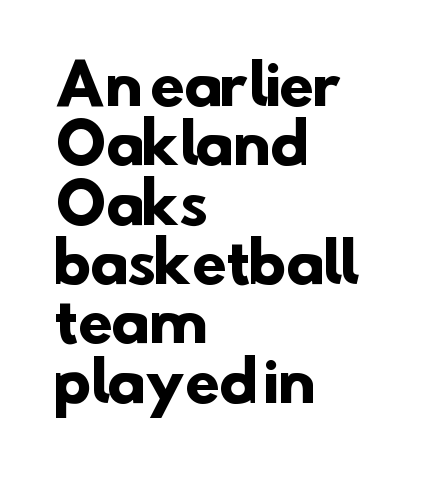
Q: Is the text bold? A: Yes.
Q: Is the typeface a serif or a sans-serif typeface? A: Sans-serif.
Q: Is the text underlined? A: No.
Q: How is the paragraph aligned? A: Left-aligned.
Q: Is the spacing between letters normal or unusually wide? A: Normal.
Q: Is the spacing between lines tight, normal or loose? A: Tight.
Q: Width (condensed, normal, or wide)? A: Normal.
Q: Stroke contrast? A: Low.
Q: x-height? A: Small.
Q: Monospaced? A: No.
